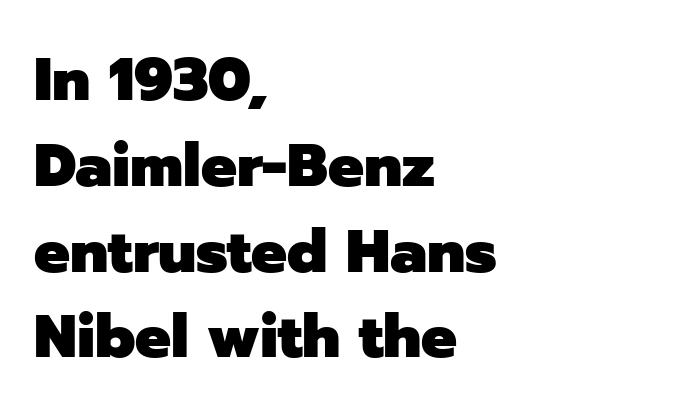
Unmarked baselines from the first word to the last. This sample uses an upright cut, with every glyph sitting square on the baseline. Left-aligned paragraph, ragged on the right. Check where the strokes stop: nothing finishes them off — pure sans.
